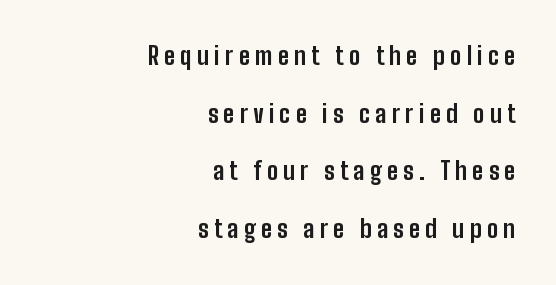
Caption: multi-line text, flush right, ragged left. The rendering uses a bold face; every stroke is thick and dark. Inter-character spacing is expanded well beyond the font's built-in metrics. Posture: straight, roman, zero tilt. The space beneath each line is pristine and unruled. Successive baselines arrive slowly, with a big drop between each.
